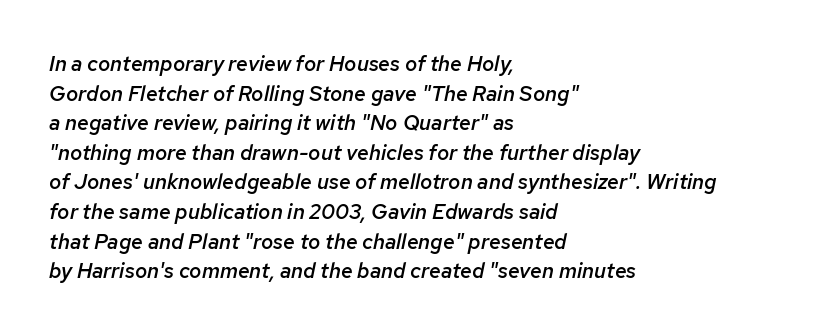
{"italic": "yes", "lean": "right", "slant_degrees": 12, "bold": "semi", "underline": "no", "align": "left", "line_spacing": "normal", "line_spacing_ratio": 1.41, "letter_spacing": "normal", "letter_spacing_em": 0.0, "glyph_px": 21}
